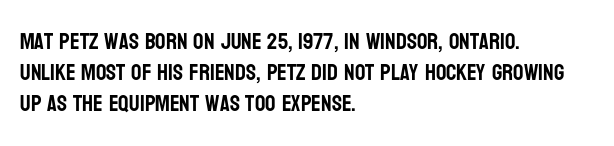
The image shows 23 px text type, upright; set left-aligned, normal line spacing (1.35x), normal letter spacing, not underlined.
